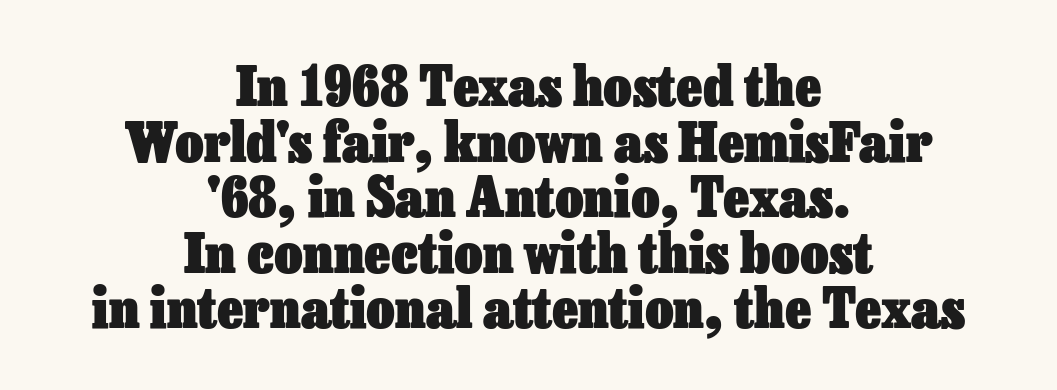
Q: Is the text bold? A: Yes.
Q: Is the text italic (slanted)? A: No, it is upright.
Q: Is the text underlined? A: No.
Q: How is the paragraph aligned? A: Centered.
Q: Is the spacing between letters normal or unusually wide? A: Normal.
Q: Is the spacing between lines tight, normal or loose? A: Tight.
Q: Width (condensed, normal, or wide)? A: Normal.
Q: Stroke contrast? A: Low.
Q: x-height? A: Medium.
Q: Monospaced? A: No.
